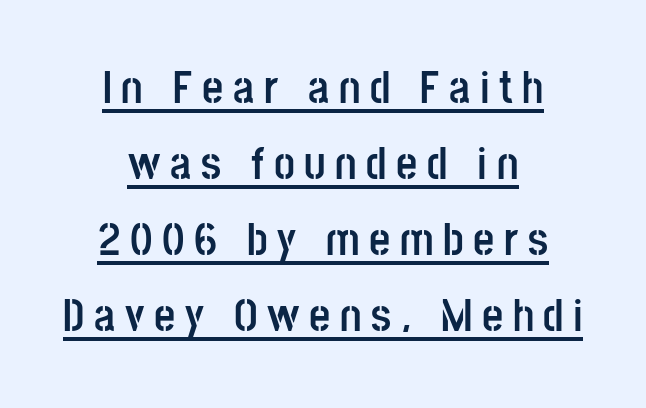
Serifs: no, the terminals of the letterforms are clean. Glance below the letters and you will spot a drawn line. Quick note: interline space is typical. You'd pick this weight for a headline — it's a proper bold. Posture: vertical.
